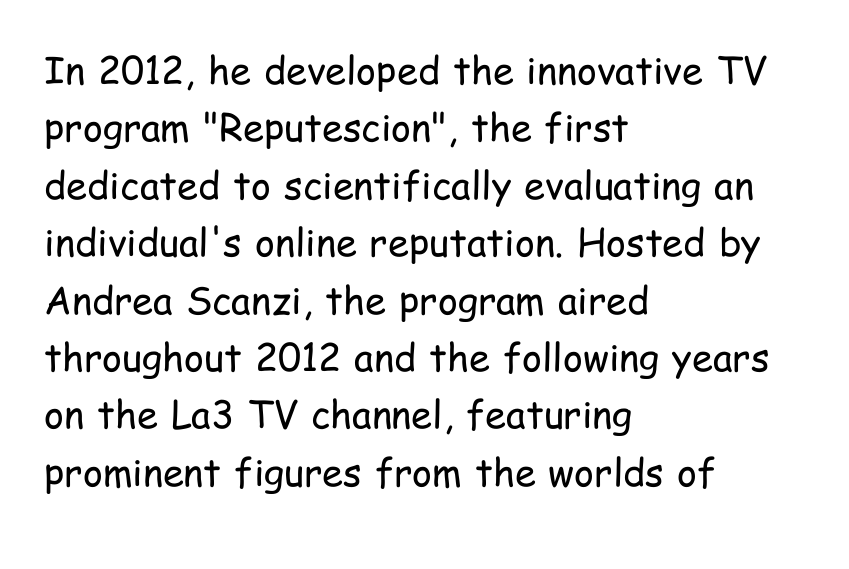
The image shows 38 px regular-weight, condensed sans-serif type, upright; set left-aligned, normal line spacing (1.51x), normal letter spacing, not underlined; low stroke contrast and a medium x-height.
